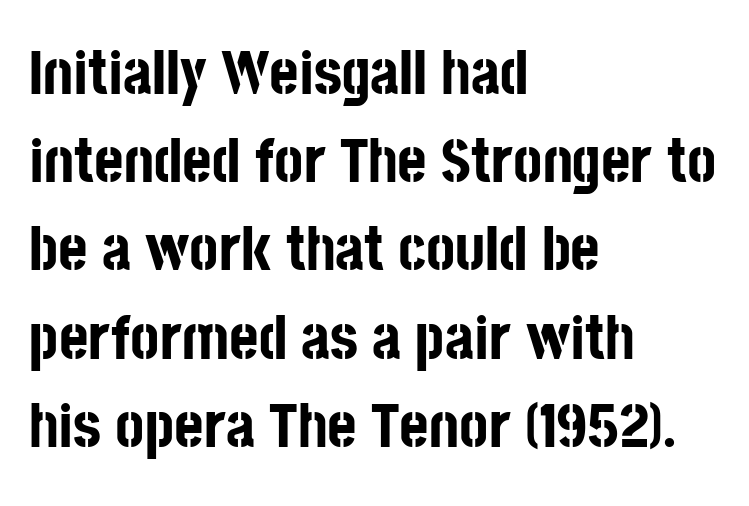
{"serif": "no", "italic": "no", "bold": "yes", "weight": "bold", "width": "condensed", "stroke_contrast": "low", "x_height": "large", "monospaced": "no", "underline": "no", "align": "left", "line_spacing": "normal", "line_spacing_ratio": 1.4, "letter_spacing": "normal", "letter_spacing_em": 0.0, "glyph_px": 63}
